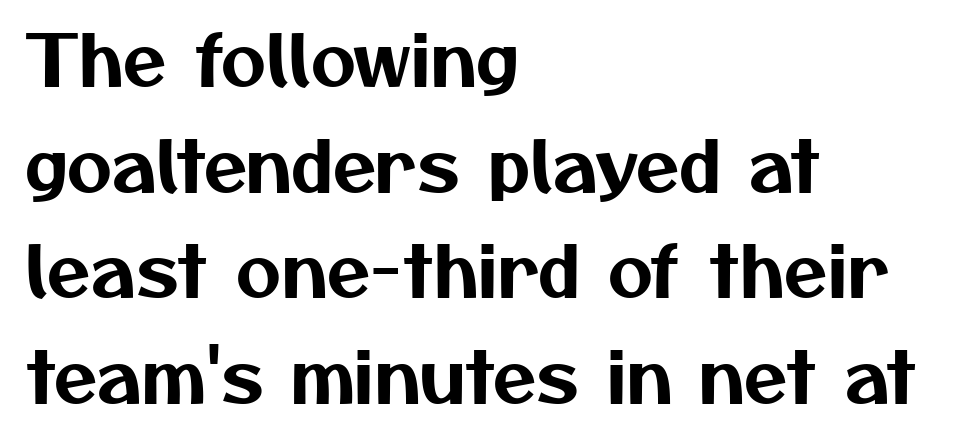
{"serif": "no", "width": "normal", "stroke_contrast": "medium", "x_height": "medium", "monospaced": "no", "underline": "no", "align": "left", "line_spacing": "normal", "line_spacing_ratio": 1.51, "letter_spacing": "normal", "letter_spacing_em": 0.0, "glyph_px": 70}
